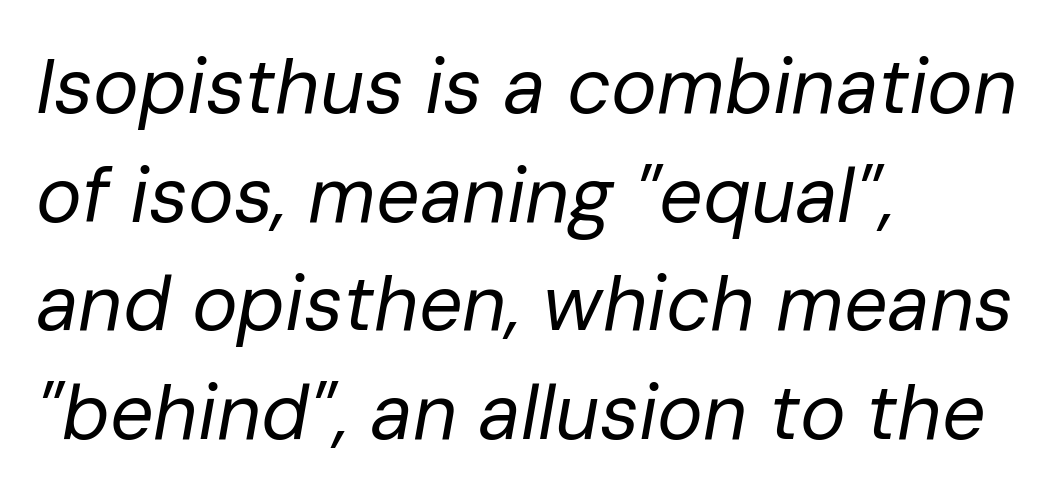
A student would call this left alignment; a typographer would say flush left, rag right. Unbolded letterforms with no extra heft. The line texture is even and compact thanks to regular tracking. A clean baseline with only descenders dipping below it. Do the characters align in a grid? No, the font is proportional. A normal amount of white space separates one row of letters from the next.
